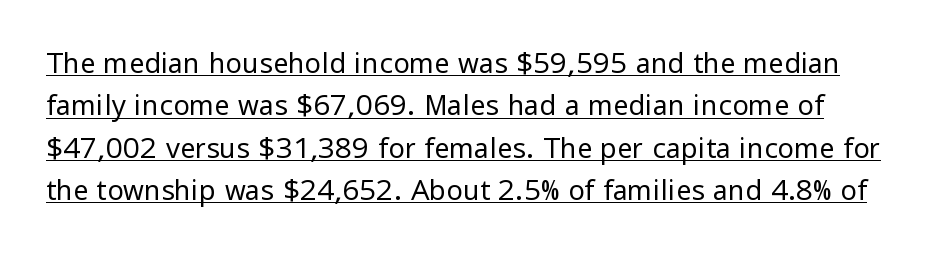
Q: Is the text bold? A: No.
Q: Is the text italic (slanted)? A: No, it is upright.
Q: Is the text underlined? A: Yes.
Q: Is the spacing between letters normal or unusually wide? A: Normal.
Q: Is the spacing between lines tight, normal or loose? A: Normal.
